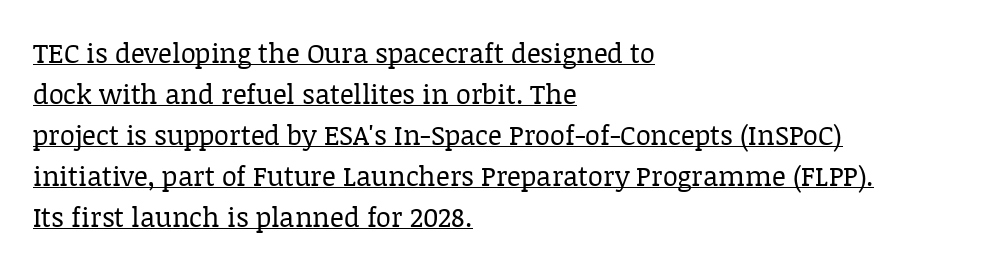
The image shows 27 px text type, upright; set left-aligned, normal line spacing (1.52x), normal letter spacing, underlined.
